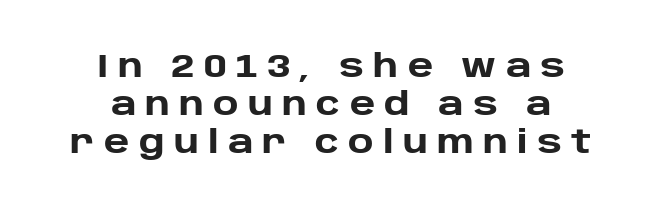
Spacing verdict: proportional, widths tailored to each character. The designer went with a sans here, leaving each stem footless. Emphasis by weight is at full strength: bold. The letterforms stand isolated, each surrounded by extra space.
